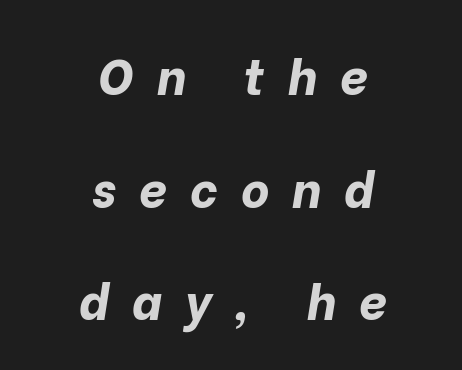
The image shows 49 px bold type, italic (leaning right); set centered, loose line spacing (2.3x), unusually wide letter spacing (+0.47 em), not underlined; low stroke contrast and a medium x-height.
